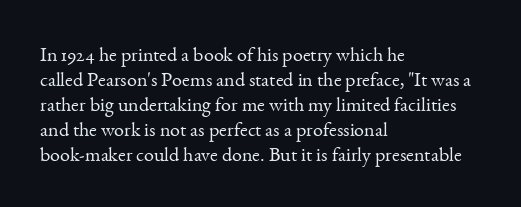
Underline: absent. These glyphs show unthickened strokes, regular width or finer. The leading is moderate, giving the passage an even texture. Upright lettering throughout.
